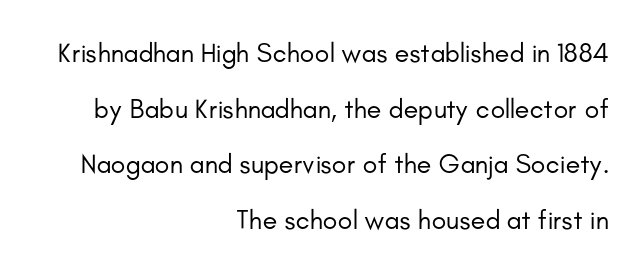
The image shows 27 px text type, upright; set right-aligned, loose line spacing (2.06x), normal letter spacing, not underlined.
